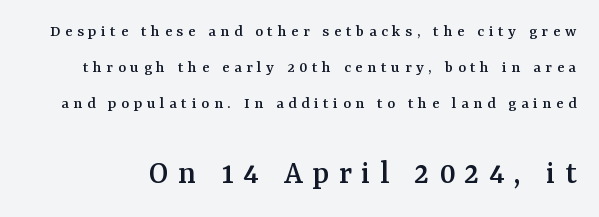
Q: Is the text italic (slanted)? A: No, it is upright.
Q: Is the typeface a serif or a sans-serif typeface? A: Serif.
Q: Is the text underlined? A: No.
Q: Is the spacing between letters normal or unusually wide? A: Unusually wide.
Q: Is the spacing between lines tight, normal or loose? A: Loose.
Q: Which block of text is set in a larger size, the first (top) or the second (bottom)? A: The second (bottom) one.
Q: Width (condensed, normal, or wide)? A: Normal.
Q: Stroke contrast? A: Medium.
Q: x-height? A: Medium.
Q: Monospaced? A: No.
